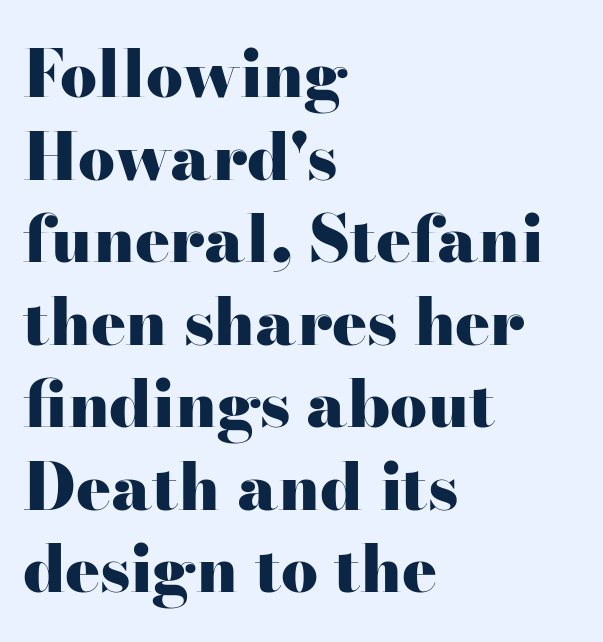
The vertical gap from one line to the next is medium. A full-strength bold gives these letters their thick strokes. Type without underlining. Casual observation: everything's shoved over to the left. Posture: upright roman.
